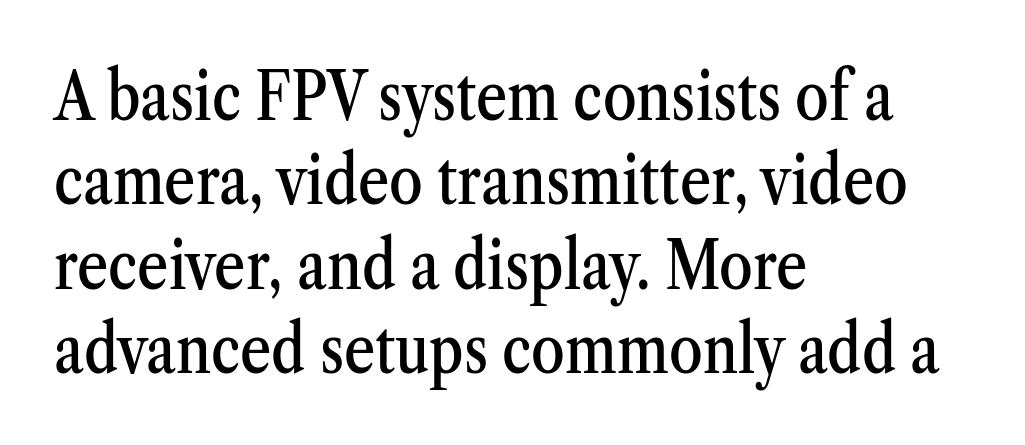
These lines keep a tight, regular rhythm from letter to letter. Beneath every word, the page is bare. Type style note: has serifs. The typography opts for an upright posture over an oblique one.
